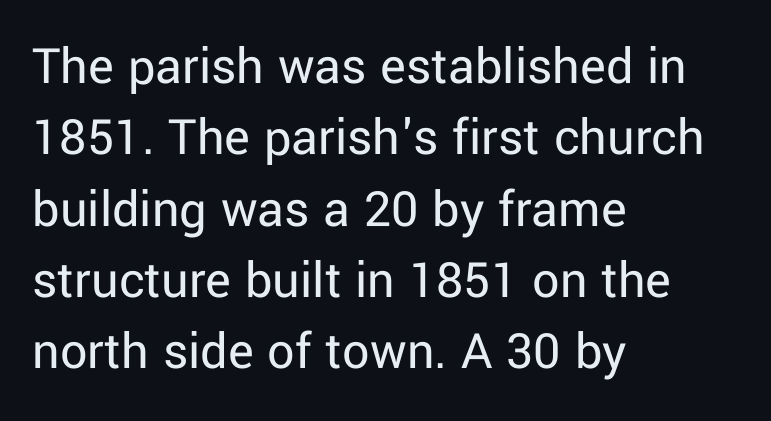
{"serif": "no", "italic": "no", "bold": "no", "weight": "regular", "width": "normal", "stroke_contrast": "low", "x_height": "medium", "monospaced": "no", "underline": "no", "align": "left", "line_spacing": "normal", "line_spacing_ratio": 1.32, "letter_spacing": "normal", "letter_spacing_em": 0.0, "glyph_px": 54}
